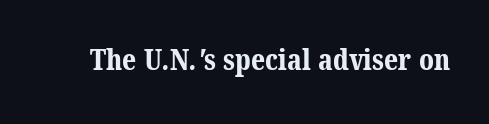
{"serif": "yes", "bold": "yes", "weight": "bold", "width": "normal", "stroke_contrast": "medium", "x_height": "medium", "monospaced": "no", "underline": "no", "letter_spacing": "normal", "letter_spacing_em": 0.0, "glyph_px": 29}
